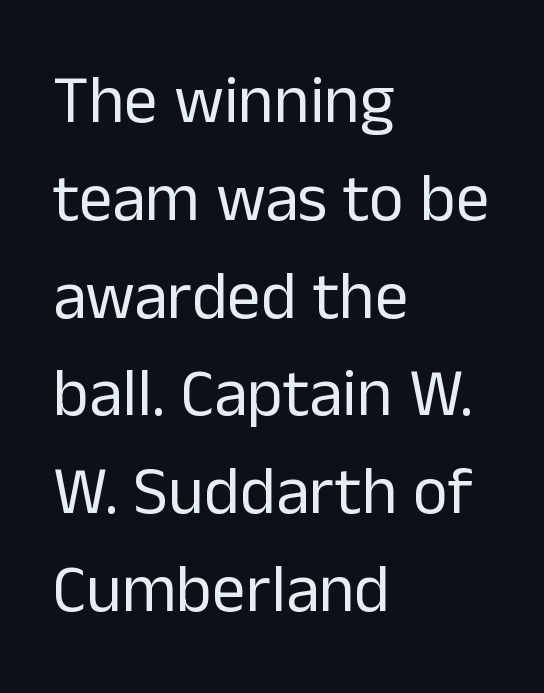
{"serif": "no", "italic": "no", "bold": "no", "weight": "regular", "width": "normal", "stroke_contrast": "low", "x_height": "medium", "monospaced": "no", "underline": "no", "align": "left", "line_spacing": "normal", "line_spacing_ratio": 1.46, "letter_spacing": "normal", "letter_spacing_em": 0.0, "glyph_px": 67}
